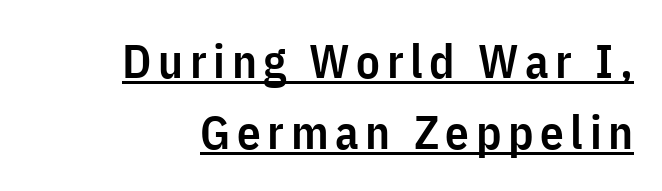
The block of text has a typical density, with ordinary space between rows. Observe the absence of serifs on each vertical stroke in this sample. Emphasis is given by a line drawn under the lettering. The passage shown is typed in a proportional face where columns would drift.
